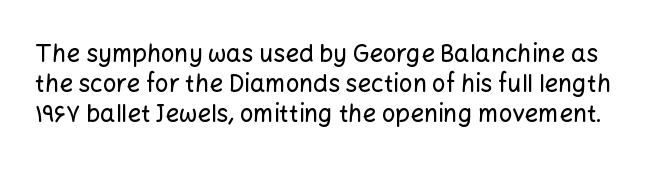
{"italic": "no", "underline": "no", "line_spacing": "normal", "line_spacing_ratio": 1.25, "letter_spacing": "normal", "letter_spacing_em": 0.0, "glyph_px": 24}
